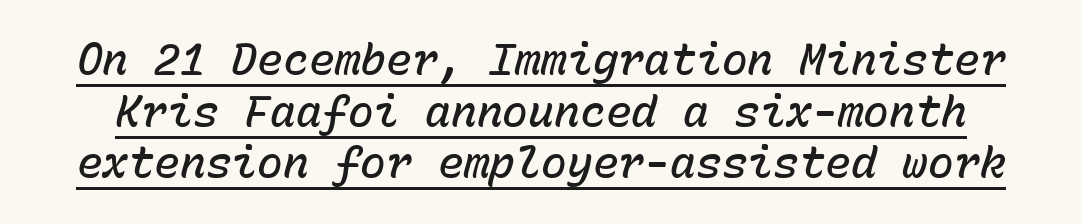
Q: Is the text bold? A: Semi-bold.
Q: Is the text italic (slanted)? A: Yes, it leans right by about 15 degrees.
Q: Is the text underlined? A: Yes.
Q: Is the spacing between letters normal or unusually wide? A: Normal.
Q: Width (condensed, normal, or wide)? A: Normal.
Q: Stroke contrast? A: Low.
Q: x-height? A: Medium.
Q: Monospaced? A: Yes.
